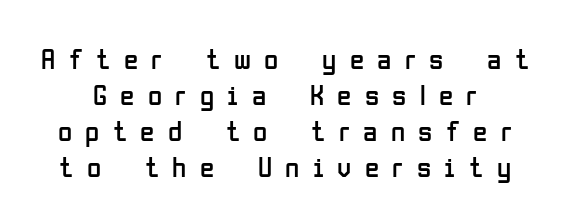
Q: Is the text bold? A: No.
Q: Is the text italic (slanted)? A: No, it is upright.
Q: Is the typeface a serif or a sans-serif typeface? A: Sans-serif.
Q: Is the text underlined? A: No.
Q: Is the spacing between letters normal or unusually wide? A: Unusually wide.
Q: Width (condensed, normal, or wide)? A: Condensed.
Q: Stroke contrast? A: Low.
Q: x-height? A: Medium.
Q: Monospaced? A: No.
